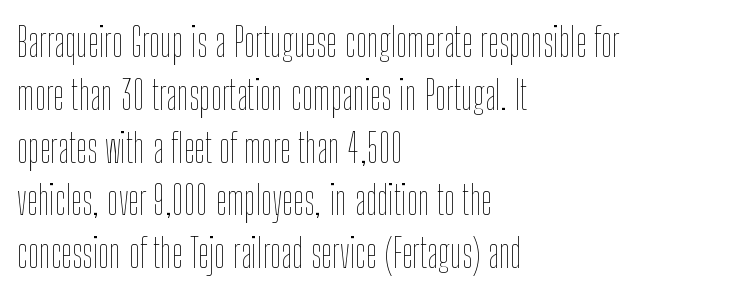
Nope, not italic — everything's standing straight. Is this a heavy cut? Hardly; it is regular or lighter. Look at the tracking — it's just the regular setting, nothing added. Which margin do the lines hug? The left one — the right edge is uneven. One glance says typical: line gaps are just what's usual. Varying glyph widths throughout — classic text-font behaviour.
